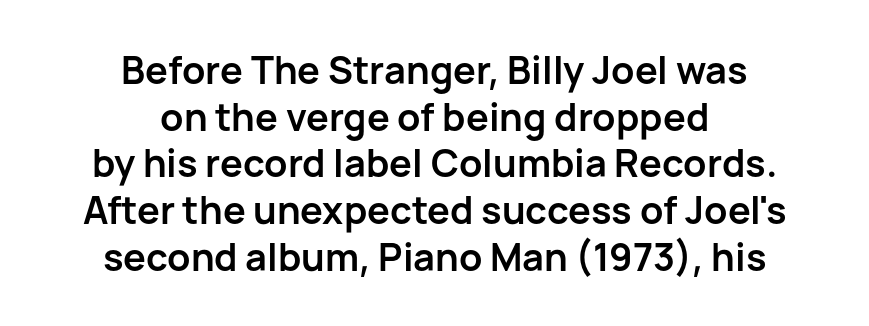
The image shows 38 px semibold sans-serif type, upright; set centered, line spacing 1.23x, normal letter spacing, not underlined; low stroke contrast and a medium x-height.
